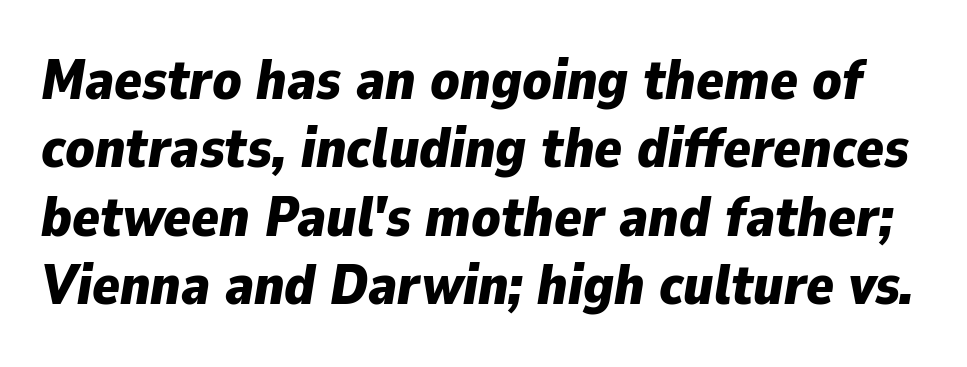
Compared with an ordinary text face, these strokes are far heavier — a full bold. The face used here has a pronounced slope to its letters. Nobody touched the tracking dial on this one. Glance below the letters and you will spot only blank space. Do the characters align in a grid? No, the font is proportional.
